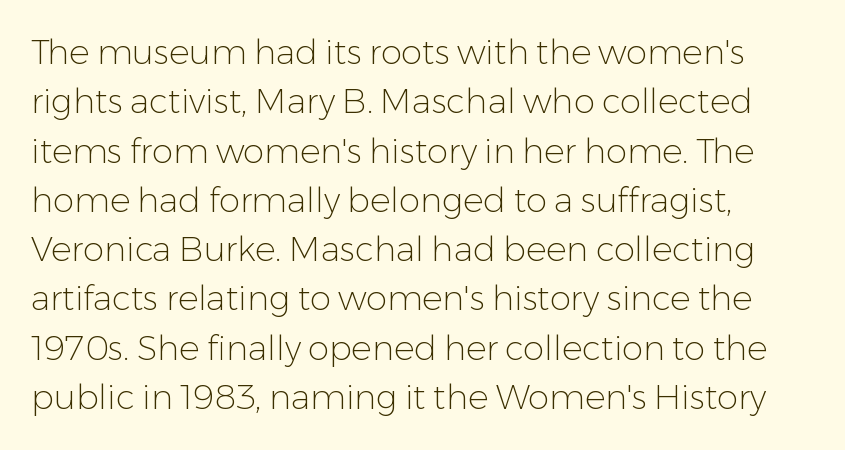
{"serif": "no", "italic": "no", "bold": "no", "weight": "light", "width": "normal", "stroke_contrast": "low", "x_height": "medium", "monospaced": "no", "underline": "no", "align": "left", "line_spacing": "normal", "line_spacing_ratio": 1.45, "letter_spacing": "normal", "letter_spacing_em": 0.0, "glyph_px": 34}
